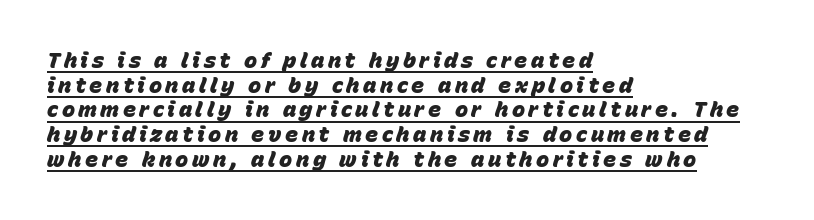
{"italic": "yes", "lean": "right", "slant_degrees": 15, "bold": "yes", "underline": "yes", "align": "left", "line_spacing": "tight", "line_spacing_ratio": 1.12, "glyph_px": 22}
